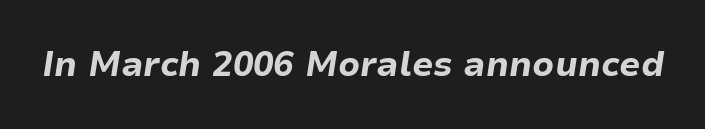
{"italic": "yes", "lean": "right", "slant_degrees": 9, "bold": "yes", "weight": "bold", "width": "normal", "stroke_contrast": "low", "x_height": "medium", "monospaced": "no", "underline": "no", "letter_spacing": "normal", "letter_spacing_em": 0.0, "glyph_px": 34}
